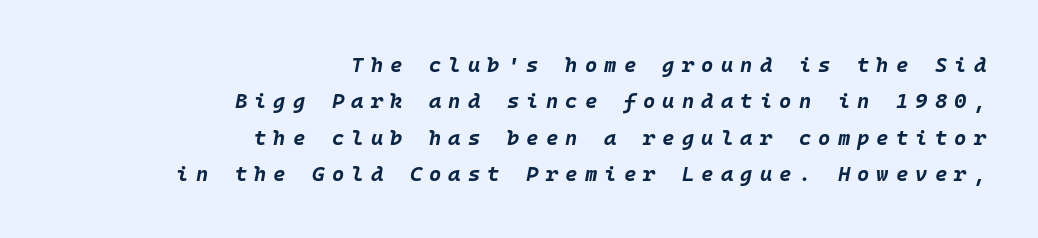
Q: Is the text bold? A: Yes.
Q: Is the text italic (slanted)? A: Yes, it leans right by about 10 degrees.
Q: Is the text underlined? A: No.
Q: How is the paragraph aligned? A: Right-aligned.
Q: Is the spacing between letters normal or unusually wide? A: Unusually wide.
